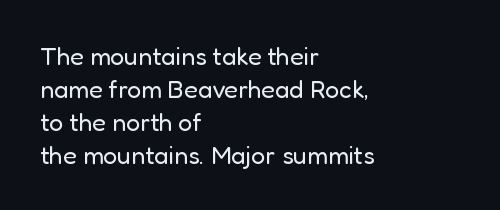
The image shows 25 px text type, upright; set left-aligned, normal line spacing (1.32x), normal letter spacing, not underlined.
